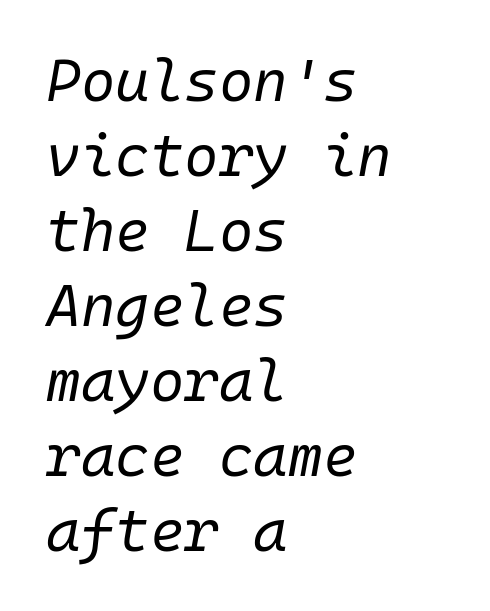
{"italic": "yes", "lean": "right", "slant_degrees": 10, "bold": "no", "weight": "regular", "width": "normal", "stroke_contrast": "low", "x_height": "medium", "underline": "no", "align": "left", "line_spacing": "normal", "line_spacing_ratio": 1.27, "letter_spacing": "normal", "letter_spacing_em": 0.0, "glyph_px": 59}
